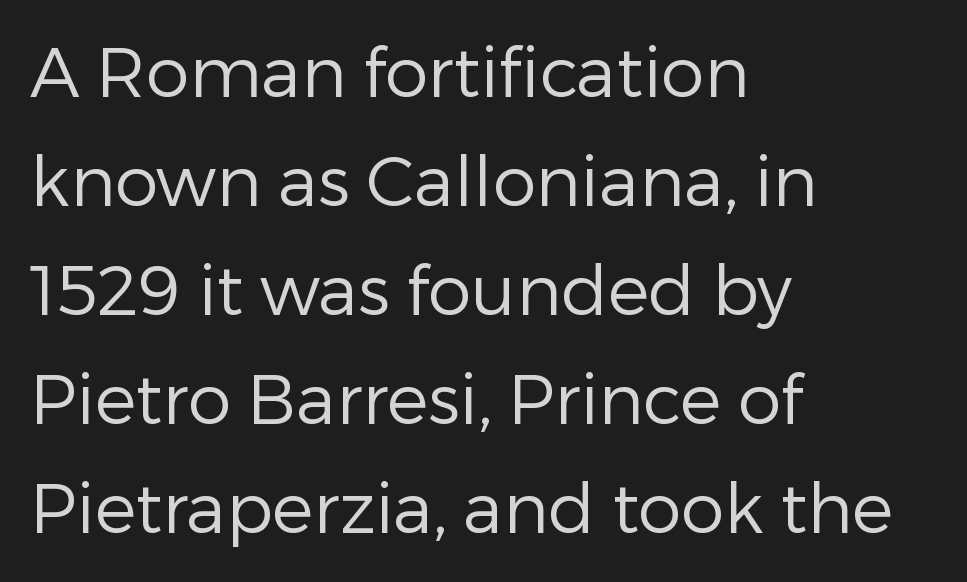
Q: Is the text bold? A: No.
Q: Is the text italic (slanted)? A: No, it is upright.
Q: Is the typeface a serif or a sans-serif typeface? A: Sans-serif.
Q: Is the text underlined? A: No.
Q: How is the paragraph aligned? A: Left-aligned.
Q: Is the spacing between letters normal or unusually wide? A: Normal.
Q: Is the spacing between lines tight, normal or loose? A: Normal.
Q: Width (condensed, normal, or wide)? A: Normal.
Q: Stroke contrast? A: Low.
Q: x-height? A: Medium.
Q: Monospaced? A: No.
